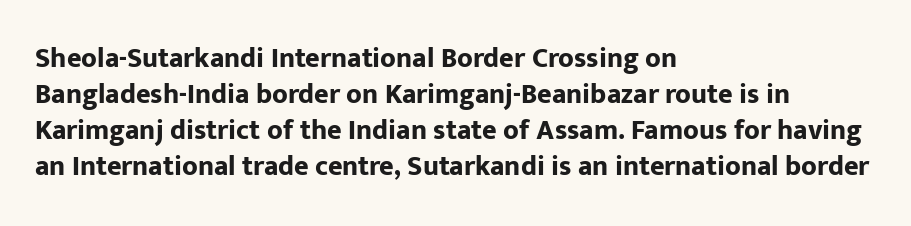
The image shows 28 px bold sans-serif type, upright; set left-aligned, normal line spacing (1.29x), normal letter spacing, not underlined; low stroke contrast and a medium x-height.
